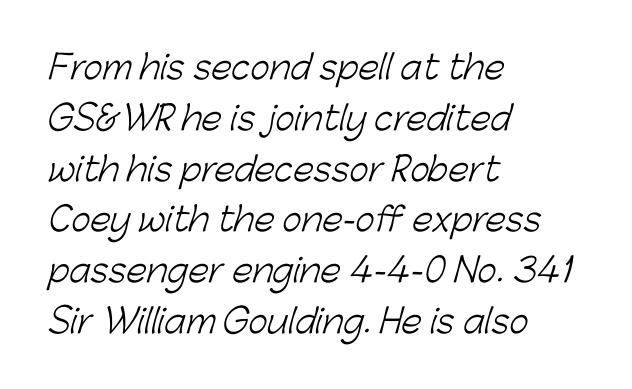
The image shows 33 px light sans-serif type; set left-aligned, normal line spacing (1.54x), normal letter spacing, not underlined; low stroke contrast and a medium x-height.
